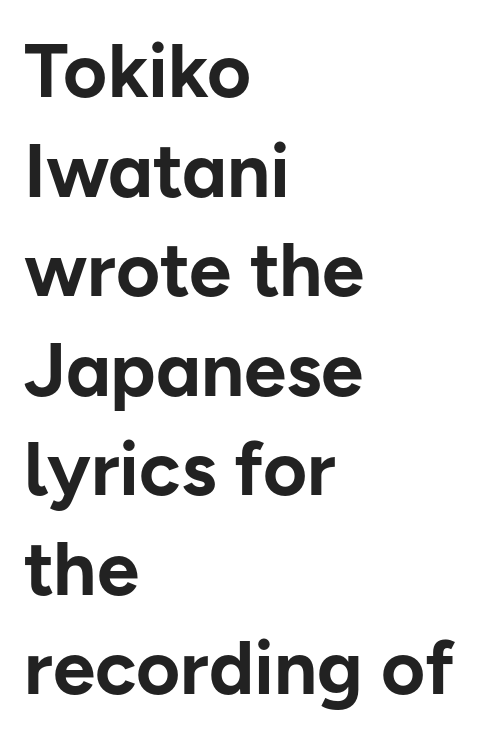
The image shows 76 px bold sans-serif type, upright; set left-aligned, normal line spacing (1.31x), normal letter spacing, not underlined; low stroke contrast and a medium x-height.
